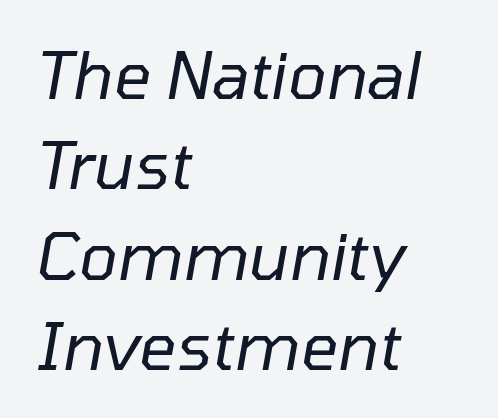
{"italic": "yes", "lean": "right", "slant_degrees": 10, "bold": "no", "weight": "regular", "width": "normal", "stroke_contrast": "low", "x_height": "medium", "monospaced": "no", "underline": "no", "align": "left", "line_spacing": "normal", "line_spacing_ratio": 1.39, "letter_spacing": "normal", "letter_spacing_em": 0.0, "glyph_px": 65}
